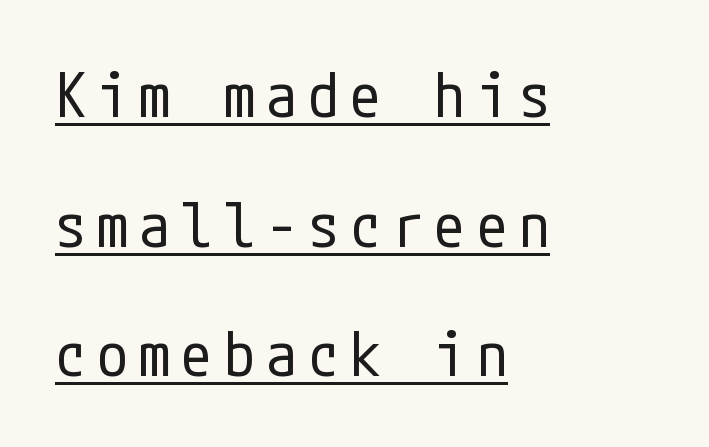
Q: Is the text bold? A: No.
Q: Is the text italic (slanted)? A: No, it is upright.
Q: Is the typeface a serif or a sans-serif typeface? A: Sans-serif.
Q: Is the text underlined? A: Yes.
Q: How is the paragraph aligned? A: Left-aligned.
Q: Is the spacing between lines tight, normal or loose? A: Loose.
Q: Width (condensed, normal, or wide)? A: Condensed.
Q: Stroke contrast? A: Low.
Q: x-height? A: Medium.
